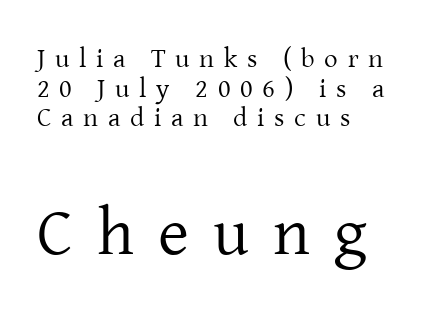
The image shows 67 px regular-weight serif type, upright; set left-aligned, tight line spacing (1.1x), unusually wide letter spacing (+0.36 em), not underlined; the second (bottom) block is 2.48x larger; low stroke contrast and a medium x-height.
